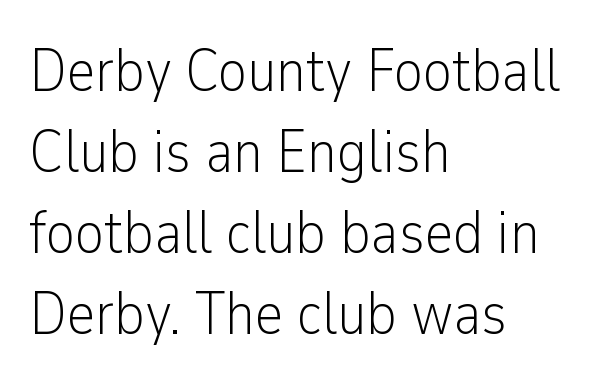
Q: Is the text bold? A: No.
Q: Is the text italic (slanted)? A: No, it is upright.
Q: Is the typeface a serif or a sans-serif typeface? A: Sans-serif.
Q: Is the text underlined? A: No.
Q: How is the paragraph aligned? A: Left-aligned.
Q: Is the spacing between letters normal or unusually wide? A: Normal.
Q: Is the spacing between lines tight, normal or loose? A: Normal.
Q: Width (condensed, normal, or wide)? A: Condensed.
Q: Stroke contrast? A: Low.
Q: x-height? A: Medium.
Q: Monospaced? A: No.
